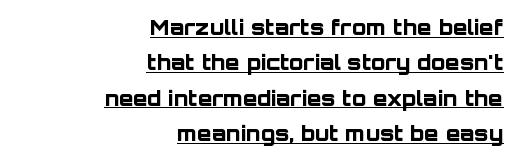
The image shows 21 px bold type, upright; set right-aligned, normal line spacing (1.68x), normal letter spacing, underlined.
